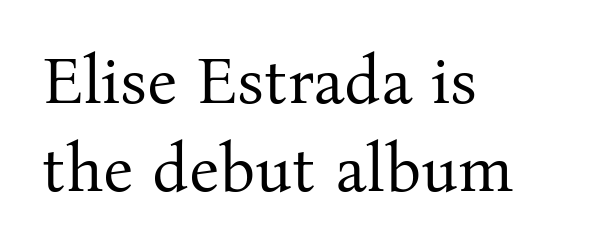
Q: Is the text bold? A: No.
Q: Is the text italic (slanted)? A: No, it is upright.
Q: Is the typeface a serif or a sans-serif typeface? A: Serif.
Q: Is the text underlined? A: No.
Q: How is the paragraph aligned? A: Left-aligned.
Q: Is the spacing between letters normal or unusually wide? A: Normal.
Q: Is the spacing between lines tight, normal or loose? A: Normal.
Q: Width (condensed, normal, or wide)? A: Normal.
Q: Stroke contrast? A: Medium.
Q: x-height? A: Medium.
Q: Monospaced? A: No.
